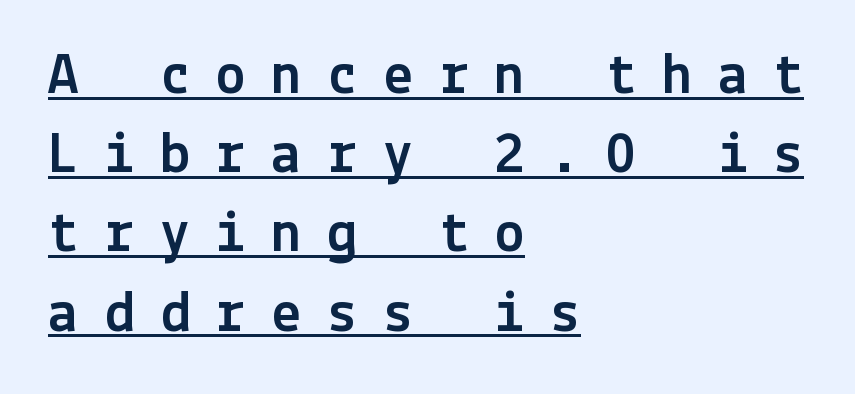
Q: Is the text italic (slanted)? A: No, it is upright.
Q: Is the typeface a serif or a sans-serif typeface? A: Sans-serif.
Q: Is the text underlined? A: Yes.
Q: How is the paragraph aligned? A: Left-aligned.
Q: Is the spacing between letters normal or unusually wide? A: Unusually wide.
Q: Is the spacing between lines tight, normal or loose? A: Normal.
Q: Width (condensed, normal, or wide)? A: Normal.
Q: x-height? A: Medium.
